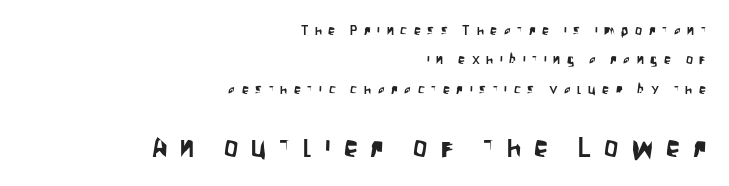
{"serif": "no", "italic": "no", "width": "condensed", "stroke_contrast": "low", "x_height": "large", "monospaced": "no", "underline": "no", "align": "right", "line_spacing": "loose", "line_spacing_ratio": 2.1, "letter_spacing": "wide", "letter_spacing_em": 0.47, "larger_block": "second", "size_ratio": 2.0, "glyph_px": 28}
